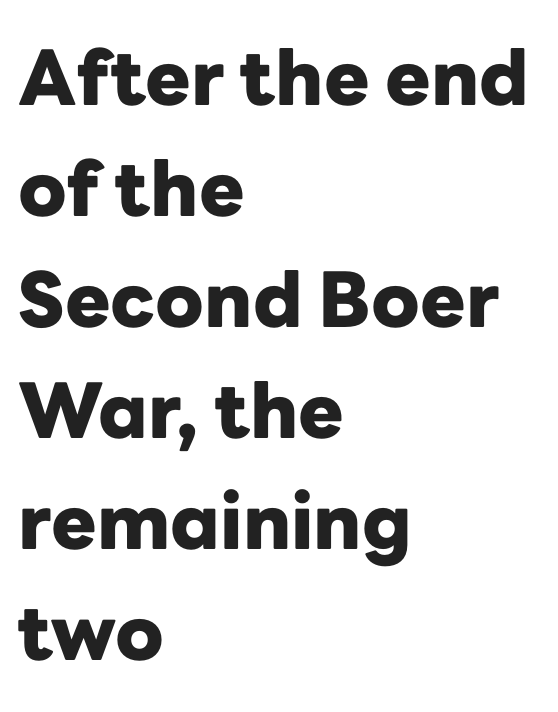
The foot of each line stays bare and open. Does the weight exceed regular? Yes, all the way to bold. Posture: upright roman. The type is set solid horizontally, with unmodified tracking. These lines stack with their left ends in a neat column. Regarding leading, the lines here are spaced in the standard way.
